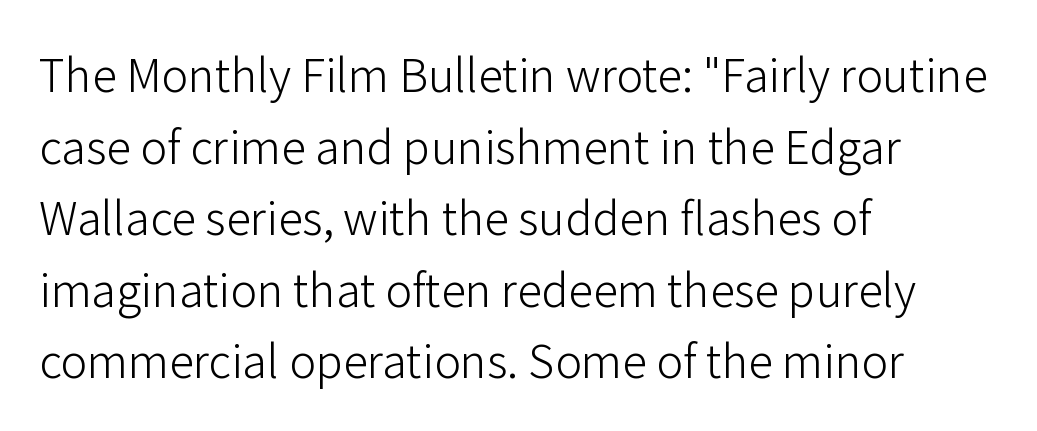
The image shows 45 px light sans-serif type, upright; set left-aligned, normal line spacing (1.59x), normal letter spacing, not underlined; low stroke contrast and a medium x-height.
